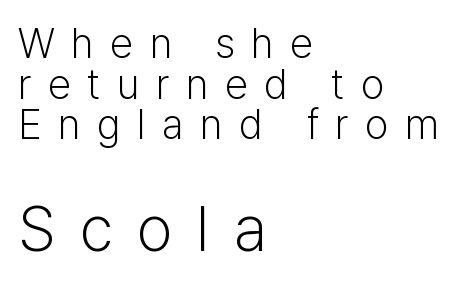
Q: Is the text bold? A: No.
Q: Is the text italic (slanted)? A: No, it is upright.
Q: Is the typeface a serif or a sans-serif typeface? A: Sans-serif.
Q: Is the text underlined? A: No.
Q: How is the paragraph aligned? A: Left-aligned.
Q: Is the spacing between letters normal or unusually wide? A: Unusually wide.
Q: Is the spacing between lines tight, normal or loose? A: Tight.
Q: Which block of text is set in a larger size, the first (top) or the second (bottom)? A: The second (bottom) one.
Q: Width (condensed, normal, or wide)? A: Normal.
Q: Stroke contrast? A: Low.
Q: x-height? A: Medium.
Q: Monospaced? A: No.
